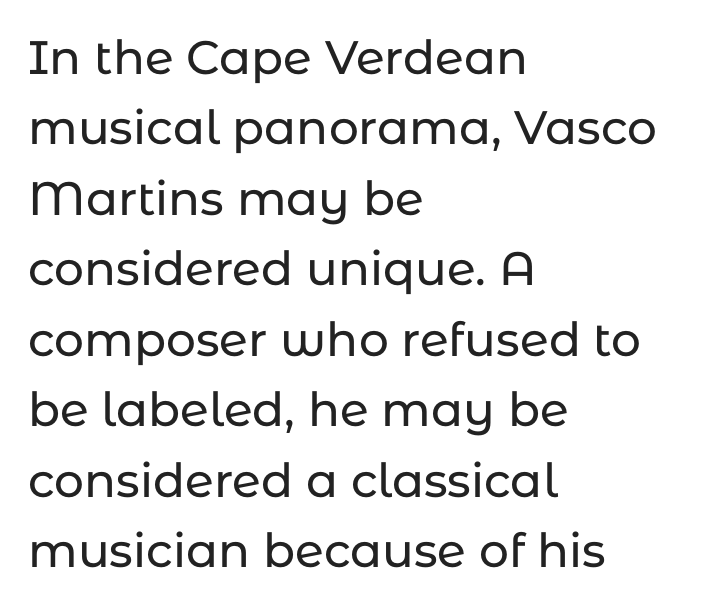
{"serif": "no", "italic": "no", "width": "normal", "stroke_contrast": "low", "x_height": "medium", "monospaced": "no", "underline": "no", "align": "left", "line_spacing": "normal", "line_spacing_ratio": 1.5, "letter_spacing": "normal", "letter_spacing_em": 0.0, "glyph_px": 47}
